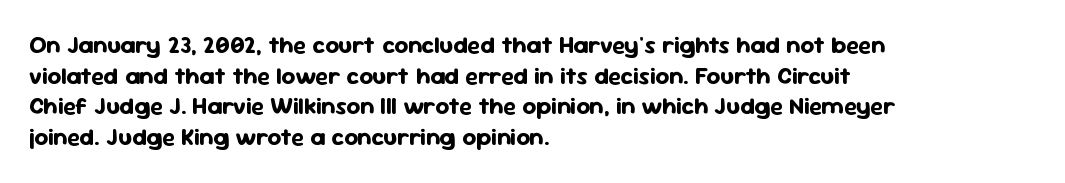
Summary of weight: heavy, a full bold. Tracking value appears to be zero — textbook default spacing. No italicization has been applied; the sample stays upright. The words here are not underlined. A normal amount of white space separates one row of letters from the next.
